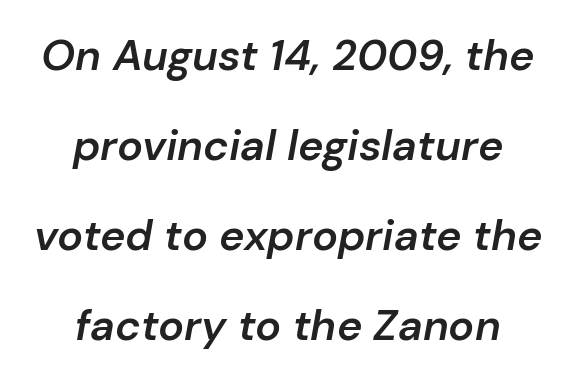
Q: Is the text bold? A: Semi-bold.
Q: Is the text italic (slanted)? A: Yes, it leans right by about 10 degrees.
Q: Is the text underlined? A: No.
Q: How is the paragraph aligned? A: Centered.
Q: Is the spacing between letters normal or unusually wide? A: Normal.
Q: Is the spacing between lines tight, normal or loose? A: Loose.
Q: Width (condensed, normal, or wide)? A: Normal.
Q: Stroke contrast? A: Low.
Q: x-height? A: Medium.
Q: Monospaced? A: No.
